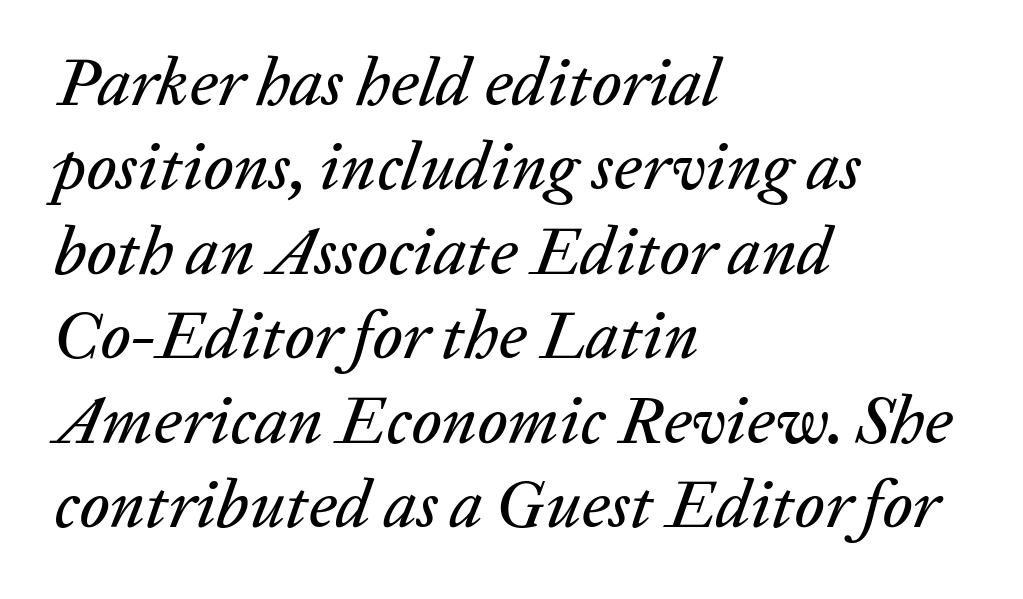
{"italic": "yes", "lean": "right", "slant_degrees": 20, "width": "normal", "stroke_contrast": "low", "x_height": "medium", "monospaced": "no", "underline": "no", "align": "left", "line_spacing": "normal", "line_spacing_ratio": 1.26, "letter_spacing": "normal", "letter_spacing_em": 0.0, "glyph_px": 67}
